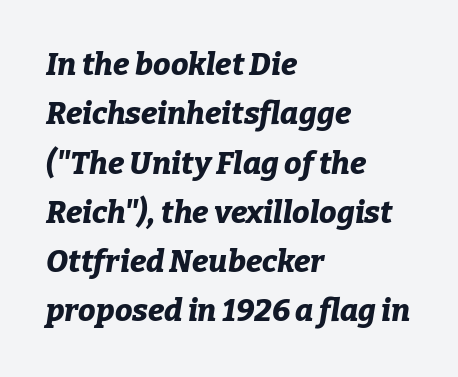
The image shows 31 px bold type, italic (leaning right); set left-aligned, normal line spacing (1.59x), normal letter spacing, not underlined; low stroke contrast and a medium x-height.
